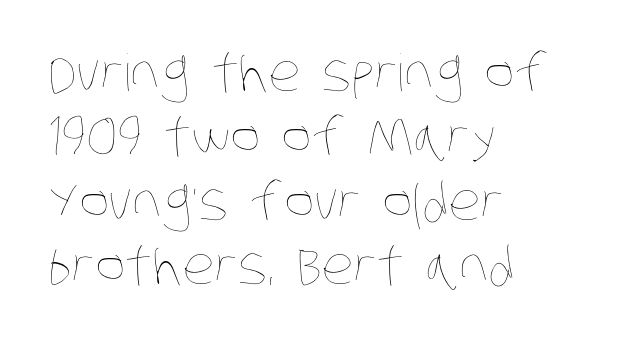
Q: Is the text bold? A: No.
Q: Is the text underlined? A: No.
Q: How is the paragraph aligned? A: Left-aligned.
Q: Is the spacing between letters normal or unusually wide? A: Normal.
Q: Is the spacing between lines tight, normal or loose? A: Normal.
Q: Width (condensed, normal, or wide)? A: Condensed.
Q: Stroke contrast? A: Low.
Q: x-height? A: Large.
Q: Monospaced? A: No.
